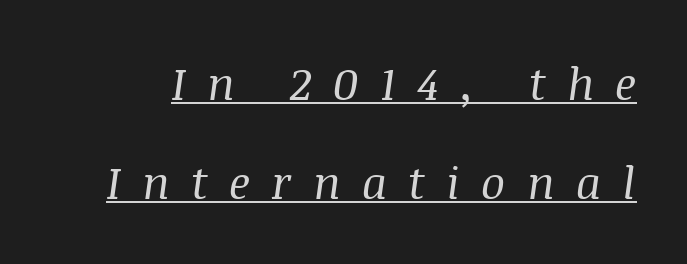
The image shows 45 px regular-weight serif type, italic (leaning right); set loose line spacing (2.2x), unusually wide letter spacing (+0.47 em), underlined; medium stroke contrast and a large x-height.
